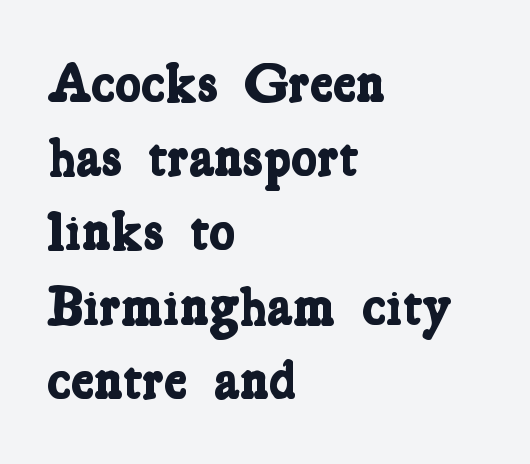
A student would call this left alignment; a typographer would say flush left, rag right. These lines keep a tight, regular rhythm from letter to letter. A typesetter would call this leading conventional body-copy spacing. A typesetter would call this proportional, since set widths differ per character. Any mark beneath the type? The region is blank.
